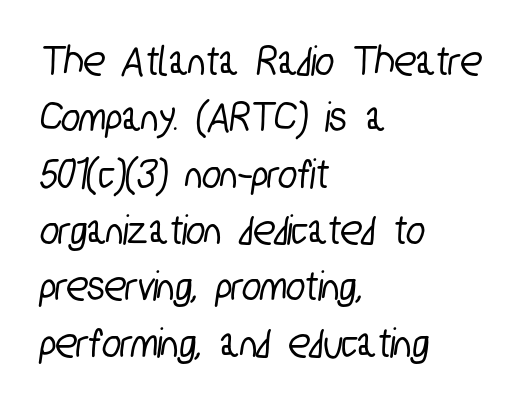
{"serif": "no", "width": "condensed", "stroke_contrast": "low", "x_height": "medium", "monospaced": "no", "underline": "no", "align": "left", "line_spacing": "normal", "line_spacing_ratio": 1.28, "letter_spacing": "normal", "letter_spacing_em": 0.0, "glyph_px": 44}
